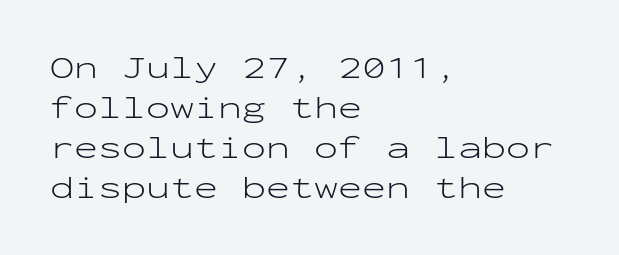
The image shows 32 px light, wide sans-serif type, upright, monospaced; set left-aligned, normal line spacing (1.25x), normal letter spacing, not underlined; low stroke contrast and a medium x-height.
